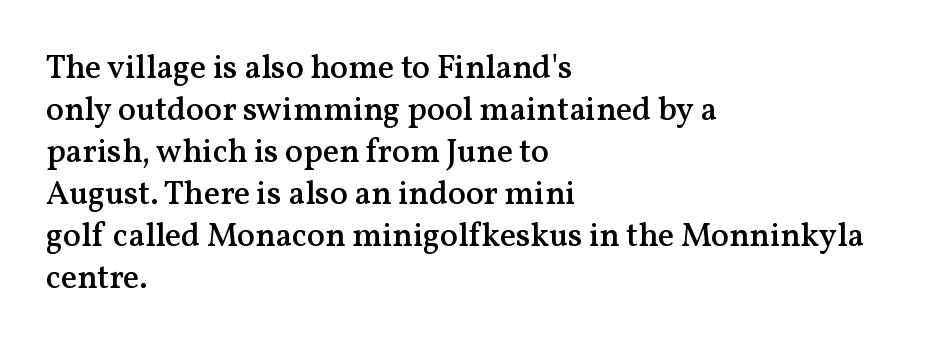
{"serif": "yes", "italic": "no", "bold": "semi", "weight": "semibold", "width": "normal", "stroke_contrast": "medium", "x_height": "medium", "monospaced": "no", "underline": "no", "align": "left", "line_spacing": "normal", "line_spacing_ratio": 1.27, "letter_spacing": "normal", "letter_spacing_em": 0.0, "glyph_px": 33}
